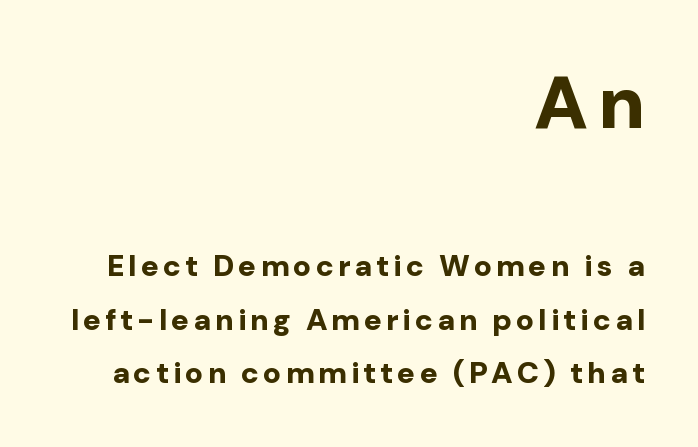
The image shows 75 px bold sans-serif type, upright; set right-aligned, line spacing 1.78x, not underlined; the first (top) block is 2.5x larger; low stroke contrast and a medium x-height.
